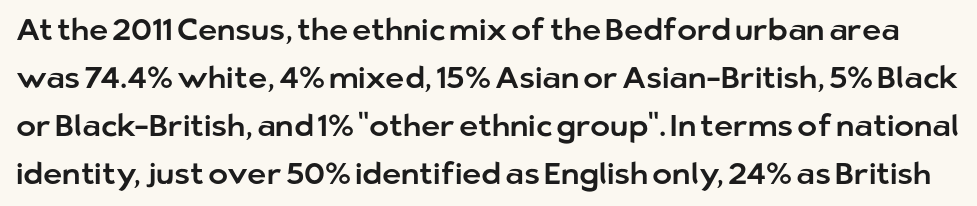
{"serif": "no", "italic": "no", "width": "normal", "stroke_contrast": "low", "x_height": "medium", "monospaced": "no", "underline": "no", "line_spacing": "normal", "line_spacing_ratio": 1.6, "letter_spacing": "normal", "letter_spacing_em": 0.0, "glyph_px": 30}
